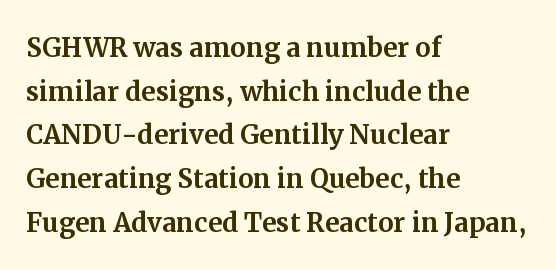
The image shows 35 px serif type, upright; set left-aligned, normal line spacing (1.25x), normal letter spacing, not underlined; medium stroke contrast and a medium x-height.
